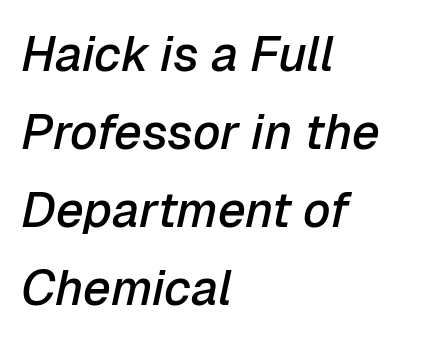
What's the leading like? Ordinary, nothing unusual. All the whitespace from short lines collects on the right. Anything drawn beneath the words? Only blank space. Here the glyphs are tracked normally, forming tight word shapes. The whole block is typeset with a tilt.
